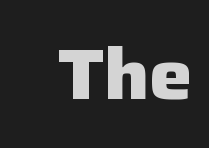
{"serif": "no", "italic": "no", "bold": "yes", "weight": "heavy", "width": "normal", "stroke_contrast": "low", "x_height": "medium", "monospaced": "no", "underline": "no", "letter_spacing": "normal", "letter_spacing_em": 0.0, "glyph_px": 72}
